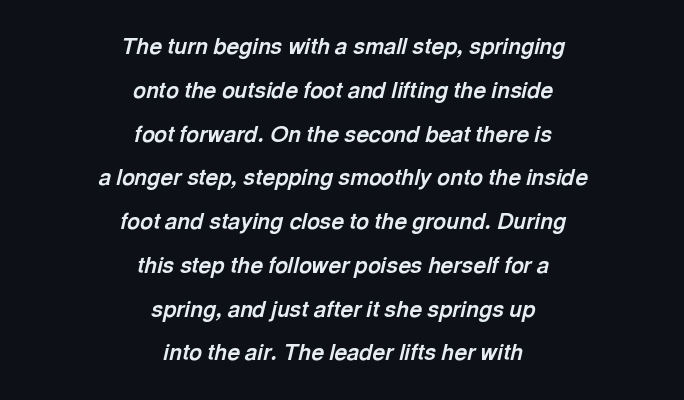
The image shows 22 px bold type, italic (leaning right); set centered, loose line spacing (1.99x), normal letter spacing, not underlined.
